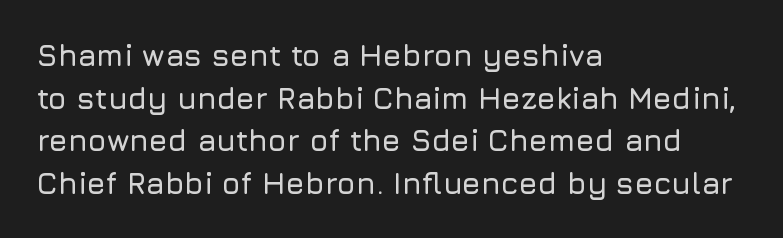
Q: Is the text italic (slanted)? A: No, it is upright.
Q: Is the typeface a serif or a sans-serif typeface? A: Sans-serif.
Q: Is the text underlined? A: No.
Q: How is the paragraph aligned? A: Left-aligned.
Q: Is the spacing between letters normal or unusually wide? A: Normal.
Q: Is the spacing between lines tight, normal or loose? A: Normal.
Q: Width (condensed, normal, or wide)? A: Normal.
Q: Stroke contrast? A: Low.
Q: x-height? A: Medium.
Q: Monospaced? A: No.
